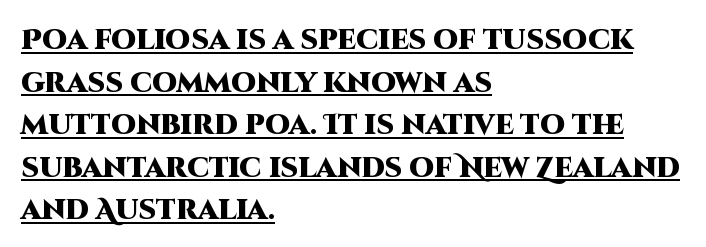
Q: Is the text bold? A: Yes.
Q: Is the text italic (slanted)? A: No, it is upright.
Q: Is the typeface a serif or a sans-serif typeface? A: Sans-serif.
Q: Is the text underlined? A: Yes.
Q: How is the paragraph aligned? A: Left-aligned.
Q: Is the spacing between letters normal or unusually wide? A: Normal.
Q: Is the spacing between lines tight, normal or loose? A: Normal.
Q: Width (condensed, normal, or wide)? A: Normal.
Q: Stroke contrast? A: High.
Q: x-height? A: Large.
Q: Monospaced? A: No.
